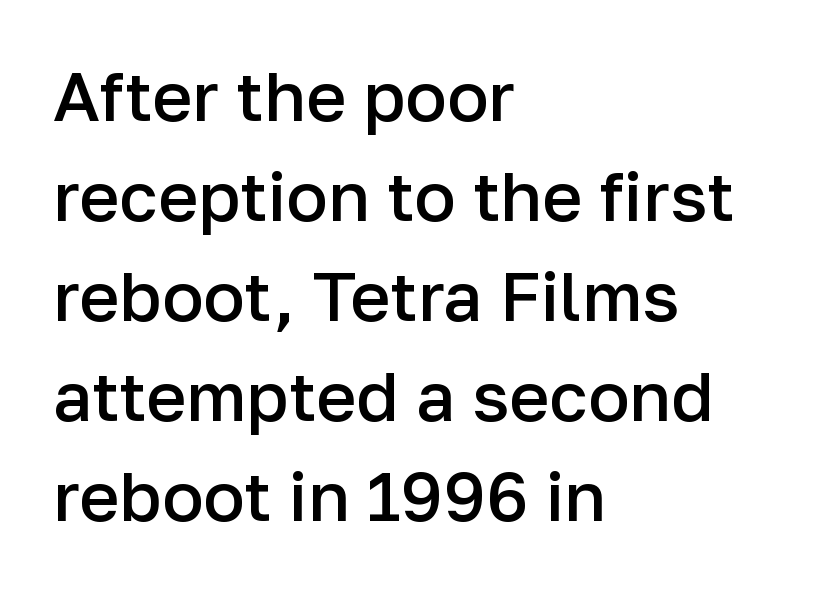
Q: Is the text bold? A: Semi-bold.
Q: Is the text italic (slanted)? A: No, it is upright.
Q: Is the typeface a serif or a sans-serif typeface? A: Sans-serif.
Q: Is the text underlined? A: No.
Q: How is the paragraph aligned? A: Left-aligned.
Q: Is the spacing between letters normal or unusually wide? A: Normal.
Q: Is the spacing between lines tight, normal or loose? A: Normal.
Q: Width (condensed, normal, or wide)? A: Normal.
Q: Stroke contrast? A: Low.
Q: x-height? A: Medium.
Q: Monospaced? A: No.
